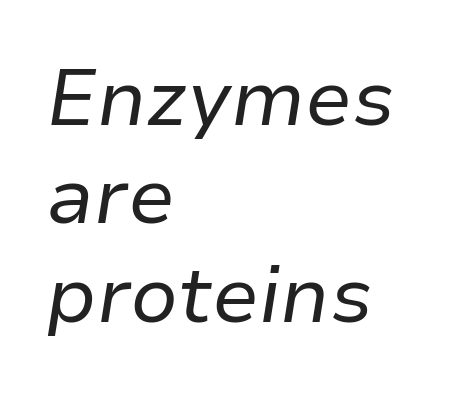
The image shows 78 px regular-weight type, italic (leaning right); set left-aligned, normal line spacing (1.26x), normal letter spacing, not underlined; low stroke contrast and a medium x-height.
